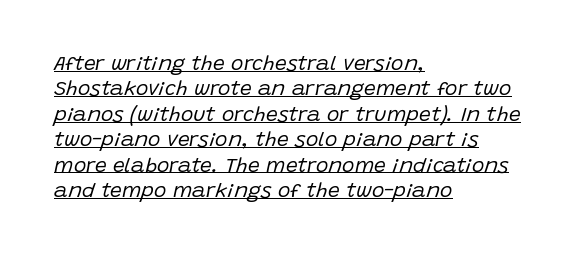
Spacing between characters is what you'd get straight out of the box. A continuous stroke trails under the words, as in a hyperlink. A typesetter would mark this as italic. The rendering anchors every line to the left-hand side. The strokes carry an ordinary text weight at most.
